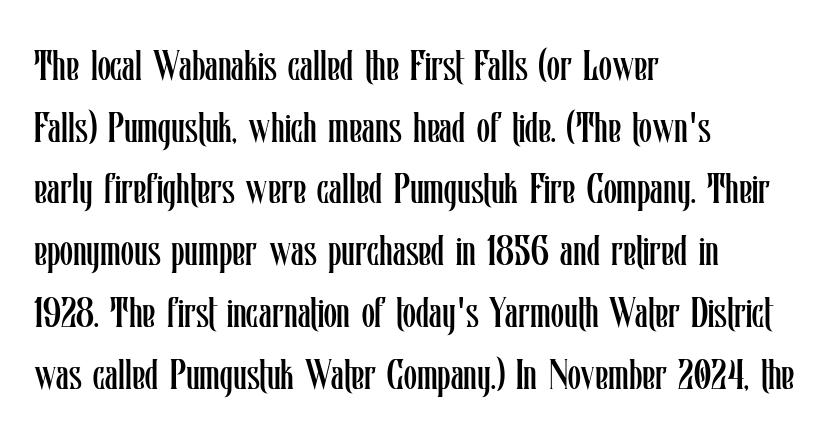
The image shows 42 px regular-weight, condensed type, upright; set left-aligned, normal line spacing (1.47x), normal letter spacing, not underlined; low stroke contrast and a medium x-height.
